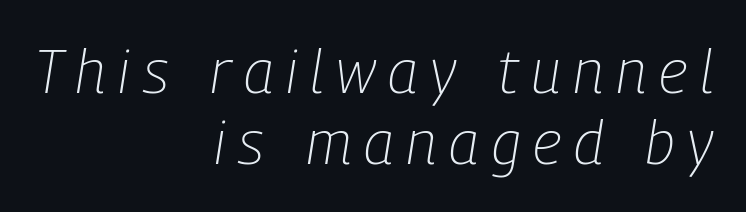
Lines of text with bare space underneath. Every character sits at an angle, as italics do. These lines are rendered in a variable-pitch font. This rendering widens character spacing well past its baseline value. Stroke thickness stays within the range of a standard reading face or lighter.
